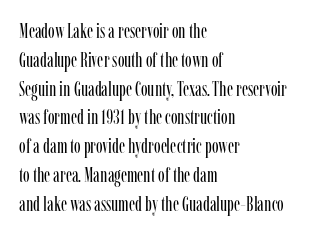
{"italic": "no", "bold": "no", "underline": "no", "align": "left", "line_spacing": "normal", "line_spacing_ratio": 1.44, "letter_spacing": "normal", "letter_spacing_em": 0.0, "glyph_px": 20}
